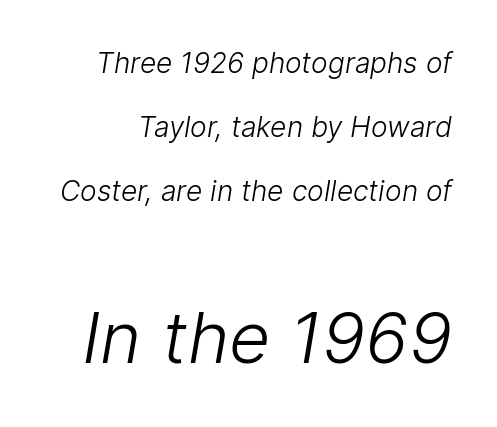
Q: Is the text bold? A: No.
Q: Is the typeface a serif or a sans-serif typeface? A: Sans-serif.
Q: Is the text underlined? A: No.
Q: Is the spacing between letters normal or unusually wide? A: Normal.
Q: Is the spacing between lines tight, normal or loose? A: Loose.
Q: Which block of text is set in a larger size, the first (top) or the second (bottom)? A: The second (bottom) one.
Q: Width (condensed, normal, or wide)? A: Normal.
Q: Stroke contrast? A: Low.
Q: x-height? A: Medium.
Q: Monospaced? A: No.
